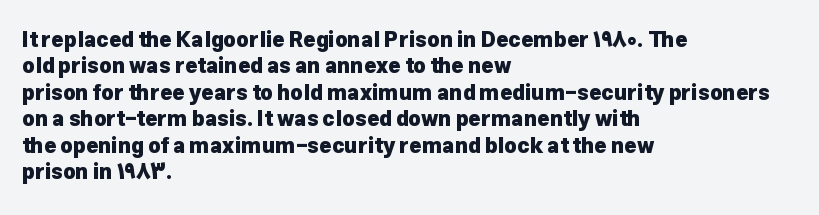
The image shows 21 px bold type, upright; set left-aligned, normal line spacing (1.26x), normal letter spacing, not underlined.
